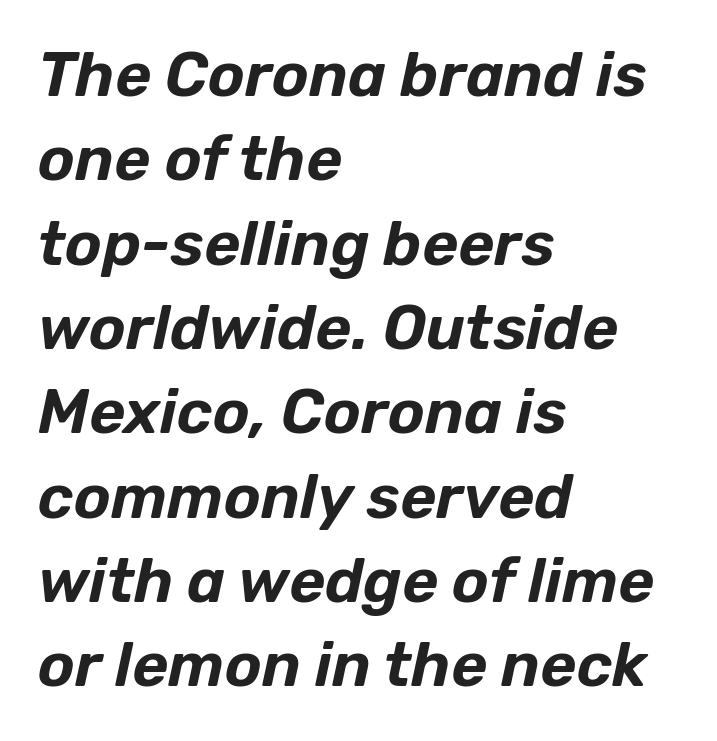
The image shows 62 px text type, italic (leaning right); set left-aligned, normal line spacing (1.36x), normal letter spacing, not underlined; low stroke contrast and a medium x-height.
